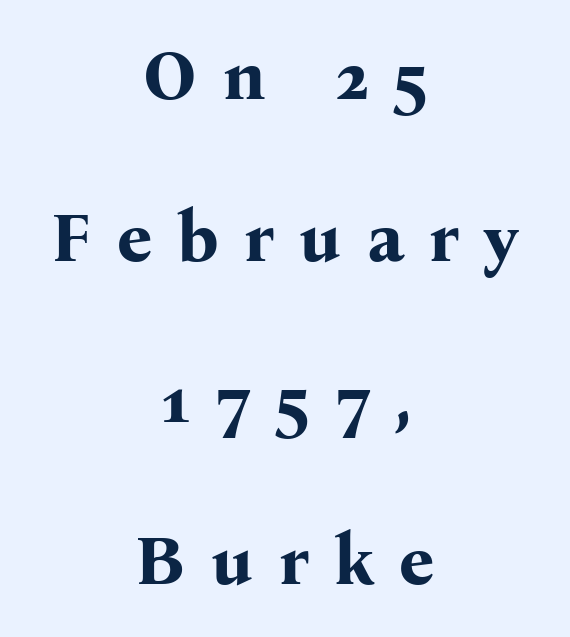
Q: Is the text bold? A: Yes.
Q: Is the text italic (slanted)? A: No, it is upright.
Q: Is the typeface a serif or a sans-serif typeface? A: Serif.
Q: Is the text underlined? A: No.
Q: How is the paragraph aligned? A: Centered.
Q: Is the spacing between letters normal or unusually wide? A: Unusually wide.
Q: Is the spacing between lines tight, normal or loose? A: Loose.
Q: Width (condensed, normal, or wide)? A: Normal.
Q: Stroke contrast? A: Medium.
Q: x-height? A: Medium.
Q: Monospaced? A: No.
